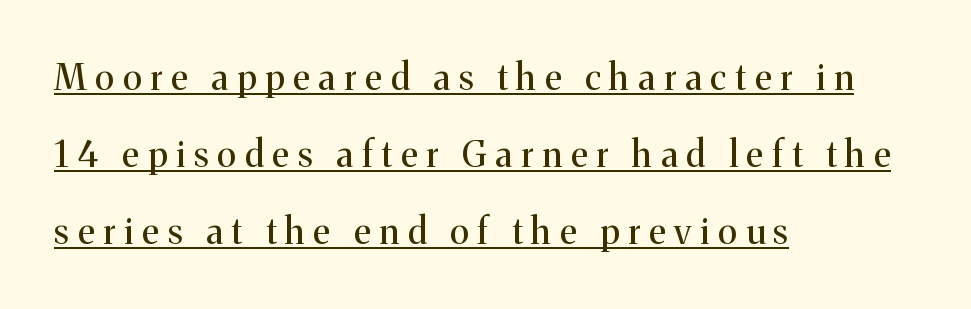
Q: Is the text bold? A: No.
Q: Is the text italic (slanted)? A: No, it is upright.
Q: Is the typeface a serif or a sans-serif typeface? A: Serif.
Q: Is the text underlined? A: Yes.
Q: How is the paragraph aligned? A: Left-aligned.
Q: Is the spacing between letters normal or unusually wide? A: Unusually wide.
Q: Is the spacing between lines tight, normal or loose? A: Loose.
Q: Width (condensed, normal, or wide)? A: Normal.
Q: Stroke contrast? A: Medium.
Q: x-height? A: Medium.
Q: Monospaced? A: No.
